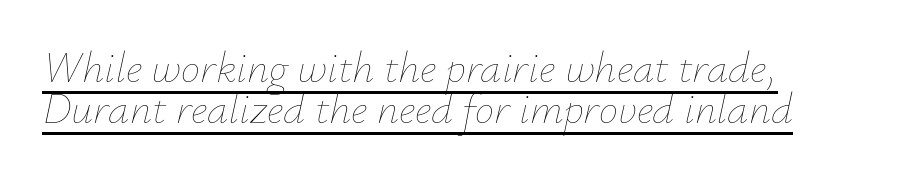
Q: Is the text bold? A: No.
Q: Is the text italic (slanted)? A: Yes, it leans right by about 12 degrees.
Q: Is the text underlined? A: Yes.
Q: How is the paragraph aligned? A: Left-aligned.
Q: Is the spacing between letters normal or unusually wide? A: Normal.
Q: Is the spacing between lines tight, normal or loose? A: Tight.
Q: Width (condensed, normal, or wide)? A: Normal.
Q: Stroke contrast? A: Low.
Q: x-height? A: Small.
Q: Monospaced? A: No.
